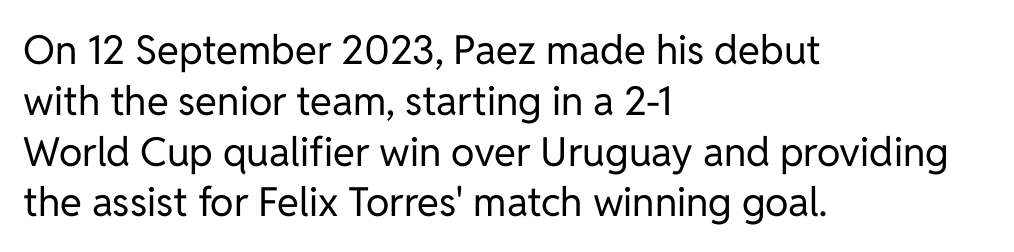
{"serif": "no", "italic": "no", "bold": "no", "weight": "regular", "width": "normal", "stroke_contrast": "low", "x_height": "medium", "monospaced": "no", "underline": "no", "align": "left", "line_spacing": "normal", "line_spacing_ratio": 1.27, "letter_spacing": "normal", "letter_spacing_em": 0.0, "glyph_px": 40}
